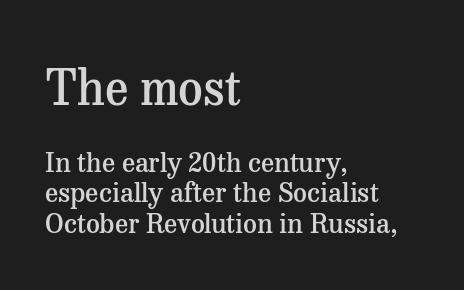
The image shows 48 px semibold serif type, upright; set left-aligned, tight line spacing (1.13x), normal letter spacing, not underlined; the first (top) block is 1.78x larger; medium stroke contrast and a medium x-height.
